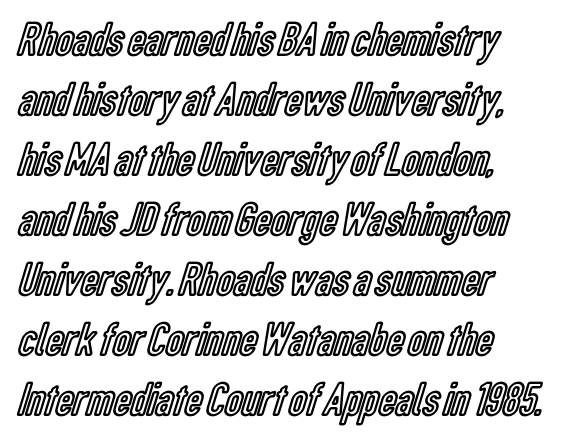
Teacher's note: observe the even left margin — that is flush-left alignment. Proportional: the letters do not fall into vertical columns. This sample keeps an unexceptional amount of space between lines. These lines keep a tight, regular rhythm from letter to letter. Plain, unruled lines of type.
